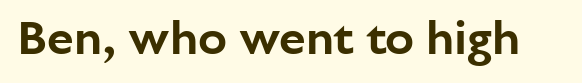
Q: Is the text italic (slanted)? A: No, it is upright.
Q: Is the typeface a serif or a sans-serif typeface? A: Sans-serif.
Q: Is the text underlined? A: No.
Q: Is the spacing between letters normal or unusually wide? A: Normal.
Q: Width (condensed, normal, or wide)? A: Normal.
Q: Stroke contrast? A: Low.
Q: x-height? A: Medium.
Q: Monospaced? A: No.
